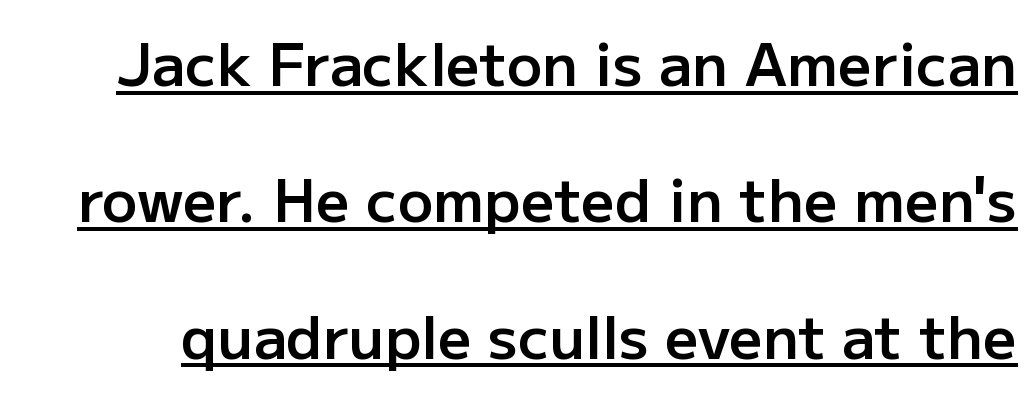
The image shows 59 px semibold sans-serif type, upright; set loose line spacing (2.31x), normal letter spacing, underlined; low stroke contrast and a medium x-height.
